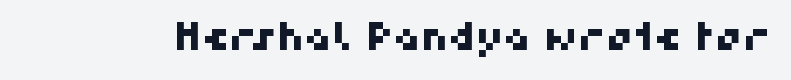
The image shows 38 px sans-serif type; set normal letter spacing, not underlined; high stroke contrast and a medium x-height.
